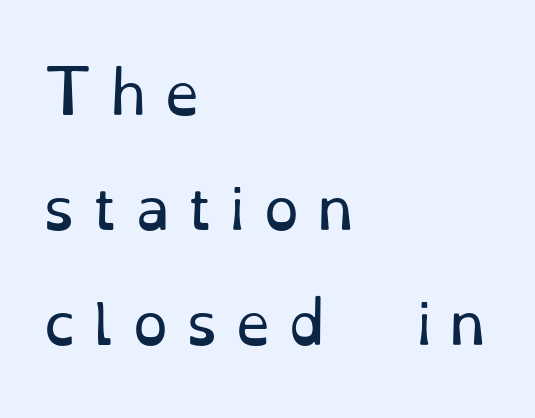
Q: Is the text bold? A: No.
Q: Is the text italic (slanted)? A: No, it is upright.
Q: Is the typeface a serif or a sans-serif typeface? A: Sans-serif.
Q: Is the text underlined? A: No.
Q: How is the paragraph aligned? A: Left-aligned.
Q: Is the spacing between letters normal or unusually wide? A: Unusually wide.
Q: Is the spacing between lines tight, normal or loose? A: Loose.
Q: Width (condensed, normal, or wide)? A: Normal.
Q: Stroke contrast? A: Low.
Q: x-height? A: Small.
Q: Monospaced? A: No.
